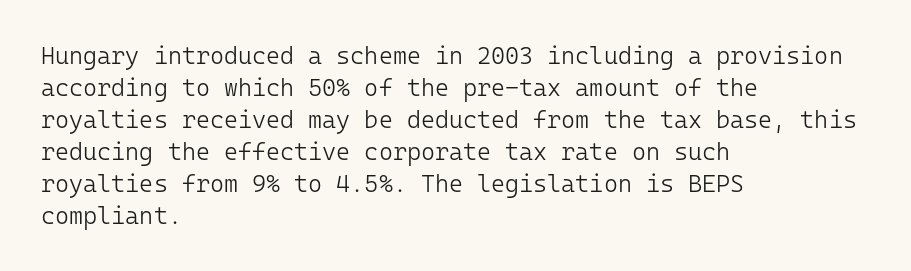
{"italic": "no", "bold": "no", "underline": "no", "align": "left", "line_spacing": "normal", "line_spacing_ratio": 1.33, "letter_spacing": "normal", "letter_spacing_em": 0.0, "glyph_px": 24}
